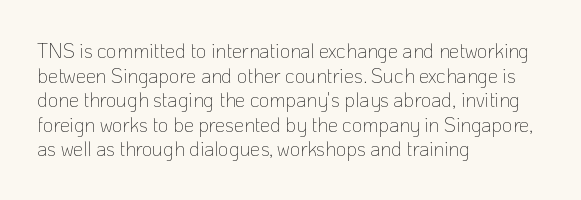
{"italic": "no", "bold": "no", "underline": "no", "align": "left", "line_spacing_ratio": 1.23, "letter_spacing": "normal", "letter_spacing_em": 0.0, "glyph_px": 20}
